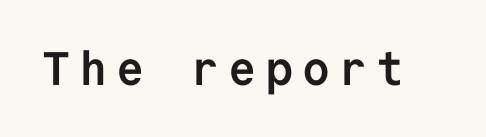
{"serif": "no", "italic": "no", "bold": "yes", "weight": "semibold", "width": "normal", "stroke_contrast": "low", "x_height": "medium", "monospaced": "yes", "underline": "no", "glyph_px": 47}
